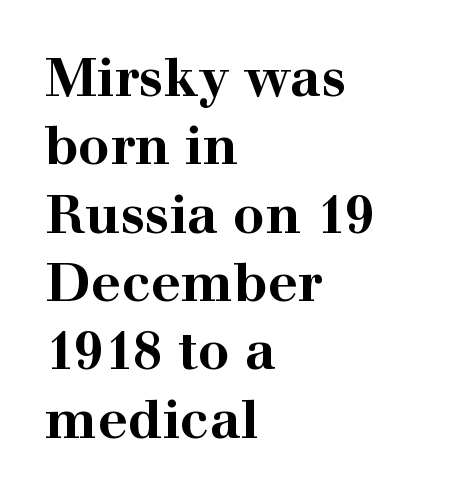
Character widths vary here, with narrow letters taking less room than wide ones. A full-strength bold gives these letters their thick strokes. Serif or sans? Serif — the stroke terminals have little feet. This rendering leaves character spacing at its baseline value. Does the copy run flush right? No — it runs flush left.
